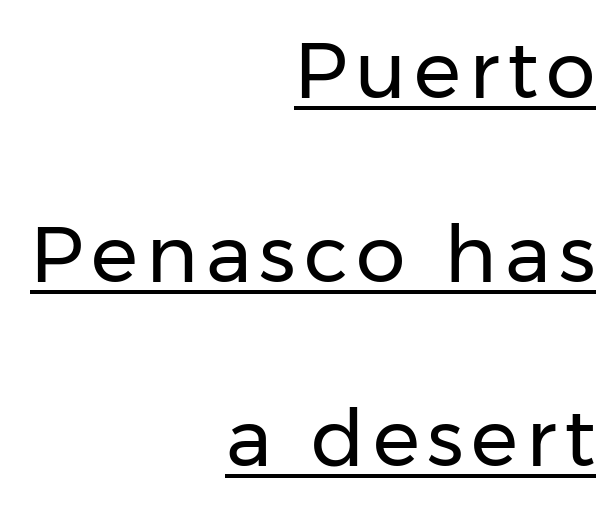
The font's upright variant was chosen for this text. The paragraph has a hard right edge and a soft left edge. The words here are underlined. Nothing heavy about these letters — not bold at all. Typographically, this falls in the sans-serif category. Each new line begins a long way beneath the previous one.
